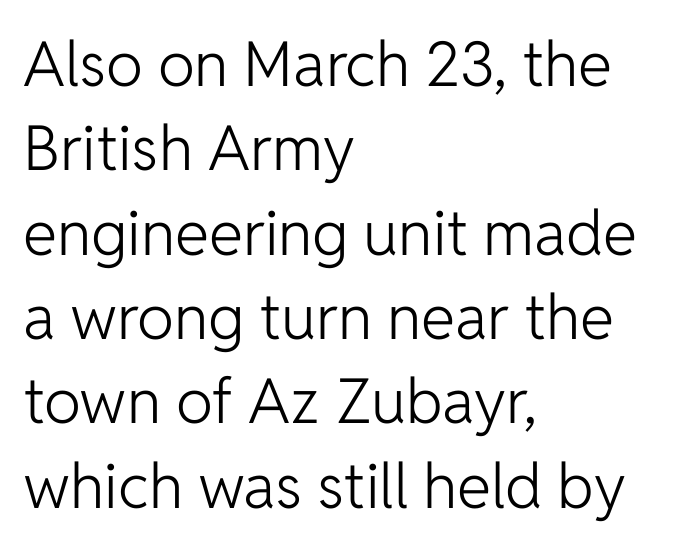
{"serif": "no", "italic": "no", "bold": "no", "weight": "light", "width": "normal", "stroke_contrast": "low", "x_height": "medium", "monospaced": "no", "underline": "no", "align": "left", "line_spacing": "normal", "line_spacing_ratio": 1.36, "letter_spacing": "normal", "letter_spacing_em": 0.0, "glyph_px": 62}
